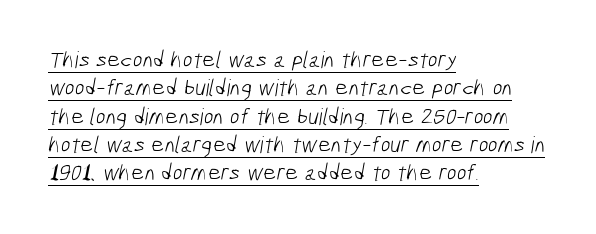
Q: Is the text bold? A: No.
Q: Is the text underlined? A: Yes.
Q: How is the paragraph aligned? A: Left-aligned.
Q: Is the spacing between letters normal or unusually wide? A: Normal.
